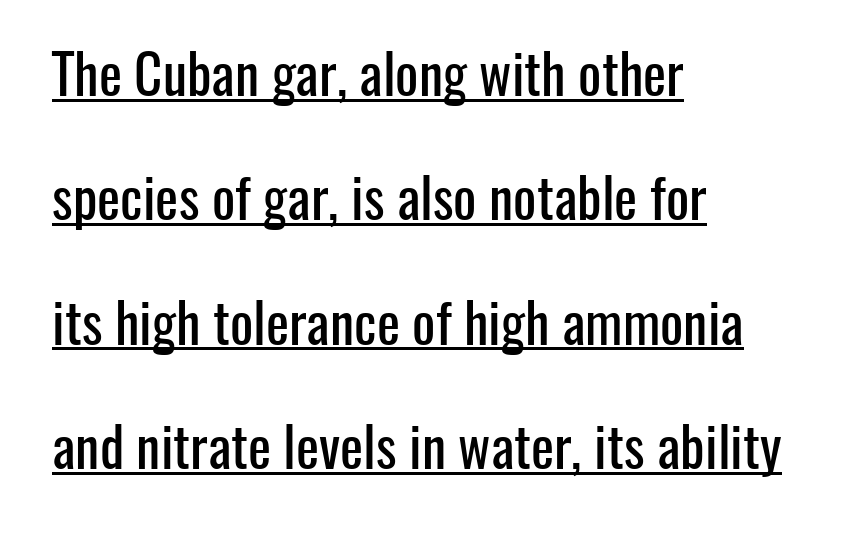
Does the copy run flush right? No — it runs flush left. Serifs: no, the terminals of the letterforms are clean. Caption: lettering with a line underneath. Rendered with straight, roman letterforms. Between one letter and the next there's only the usual sliver of space. Line spacing here is loose.
